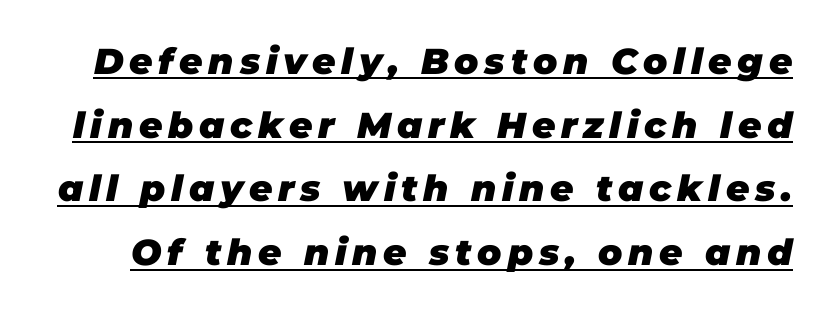
Q: Is the text bold? A: Yes.
Q: Is the text italic (slanted)? A: Yes, it leans right by about 11 degrees.
Q: Is the text underlined? A: Yes.
Q: Width (condensed, normal, or wide)? A: Normal.
Q: Stroke contrast? A: Low.
Q: x-height? A: Large.
Q: Monospaced? A: No.
